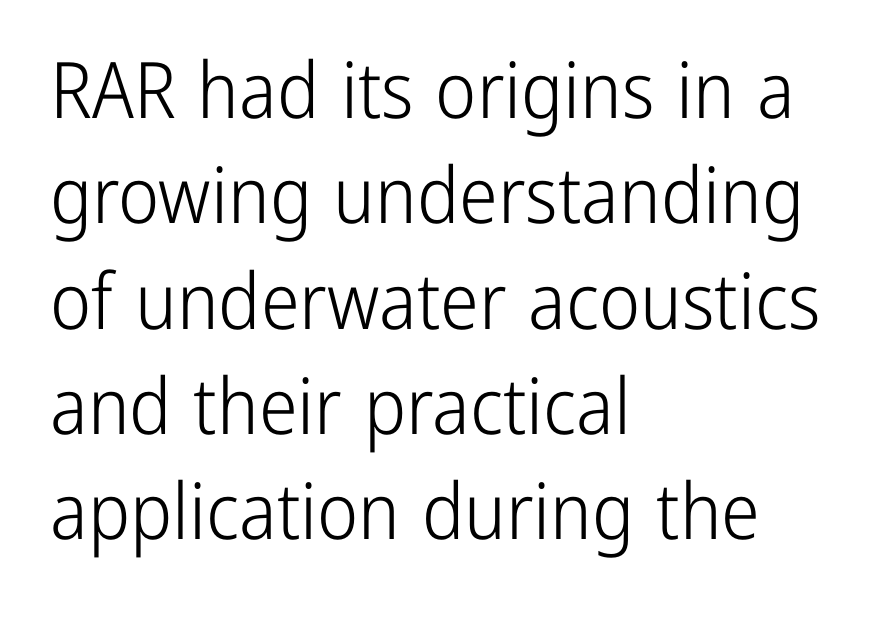
Letters rest on an invisible, unmarked baseline. Note the varied advance widths — an 'i' is clearly narrower than an 'm'. Each word holds together tightly as a unit, with standard inter-letter gaps. Heaviness? Minimal to ordinary, like unemphasized prose.
